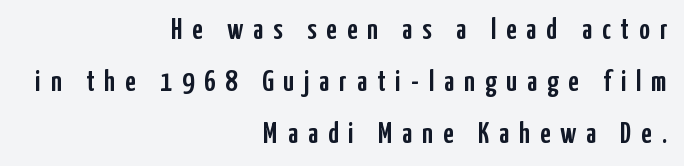
{"serif": "no", "italic": "no", "width": "condensed", "stroke_contrast": "low", "x_height": "medium", "monospaced": "no", "underline": "no", "align": "right", "line_spacing_ratio": 1.79, "letter_spacing": "wide", "letter_spacing_em": 0.35, "glyph_px": 29}
